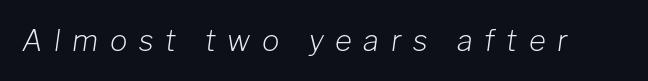
The image shows 29 px light type, italic (leaning right); set unusually wide letter spacing (+0.4 em), not underlined; low stroke contrast and a medium x-height.
